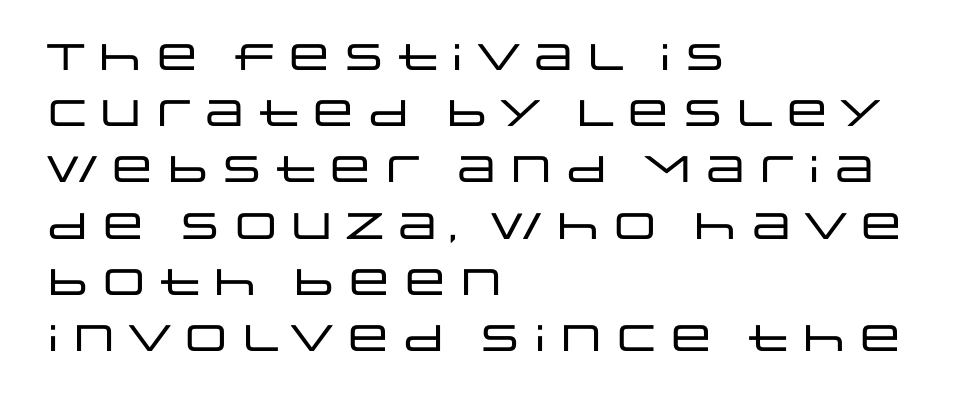
Q: Is the text italic (slanted)? A: No, it is upright.
Q: Is the typeface a serif or a sans-serif typeface? A: Sans-serif.
Q: Is the text underlined? A: No.
Q: How is the paragraph aligned? A: Left-aligned.
Q: Is the spacing between letters normal or unusually wide? A: Normal.
Q: Is the spacing between lines tight, normal or loose? A: Normal.
Q: Width (condensed, normal, or wide)? A: Wide.
Q: Stroke contrast? A: Low.
Q: x-height? A: Large.
Q: Monospaced? A: No.
